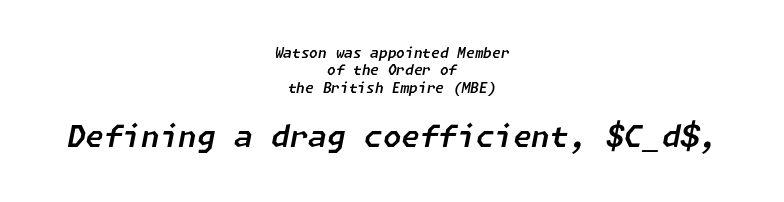
Which margin do the lines hug? Neither — every line sits in the middle. When letters slant like this, we call the style italic. If you measured baseline to baseline, you'd find a middling distance. The horizontal fit of the characters is conventional and even. No word sits above an underline. Size contrast runs from small at the top to large at the bottom.
